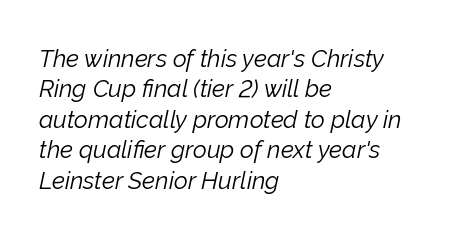
Q: Is the text bold? A: No.
Q: Is the text italic (slanted)? A: Yes, it leans right by about 12 degrees.
Q: Is the text underlined? A: No.
Q: How is the paragraph aligned? A: Left-aligned.
Q: Is the spacing between letters normal or unusually wide? A: Normal.
Q: Is the spacing between lines tight, normal or loose? A: Normal.
